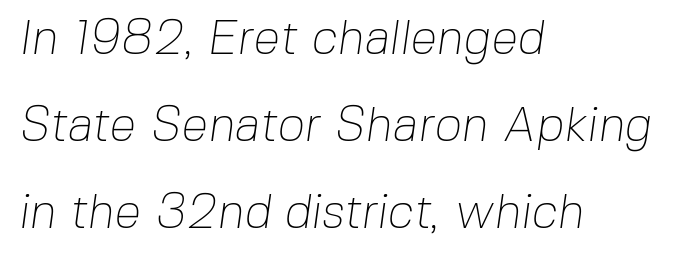
{"serif": "no", "bold": "no", "weight": "thin", "width": "normal", "stroke_contrast": "low", "x_height": "medium", "monospaced": "no", "underline": "no", "align": "left", "line_spacing_ratio": 1.81, "letter_spacing": "normal", "letter_spacing_em": 0.0, "glyph_px": 48}
